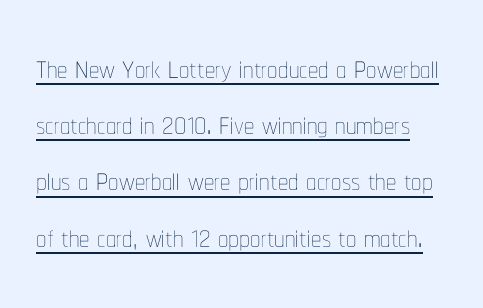
Q: Is the text bold? A: No.
Q: Is the text italic (slanted)? A: No, it is upright.
Q: Is the text underlined? A: Yes.
Q: Is the spacing between letters normal or unusually wide? A: Normal.
Q: Is the spacing between lines tight, normal or loose? A: Normal.
Q: Width (condensed, normal, or wide)? A: Condensed.
Q: Stroke contrast? A: Low.
Q: x-height? A: Medium.
Q: Monospaced? A: No.
